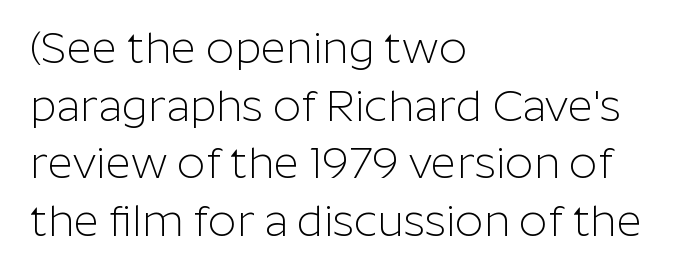
A typesetter would call this zero additional tracking. In terms of leading, this rendering sits right in the middle. The setting favours the left margin, as ordinary paragraphs usually do. Is this a fixed-width face? No — the glyphs have proportional, varying widths. A sans-serif font was chosen for this passage.
